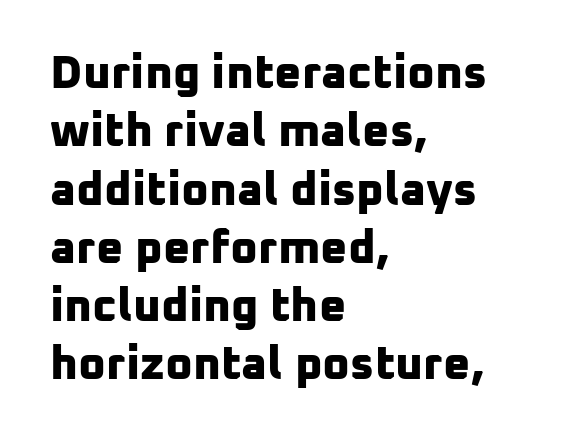
Q: Is the text bold? A: Yes.
Q: Is the typeface a serif or a sans-serif typeface? A: Sans-serif.
Q: Is the text underlined? A: No.
Q: How is the paragraph aligned? A: Left-aligned.
Q: Is the spacing between letters normal or unusually wide? A: Normal.
Q: Width (condensed, normal, or wide)? A: Normal.
Q: Stroke contrast? A: Low.
Q: x-height? A: Medium.
Q: Monospaced? A: No.
